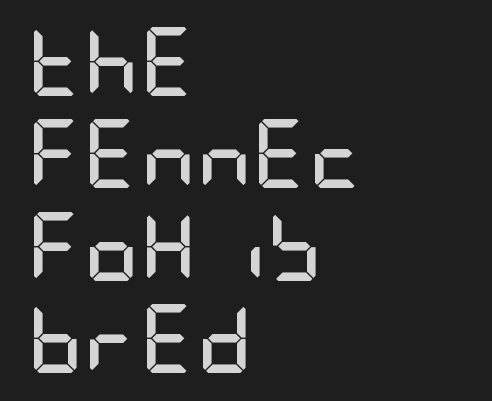
{"serif": "no", "italic": "no", "bold": "yes", "weight": "semibold", "width": "condensed", "stroke_contrast": "low", "x_height": "large", "underline": "no", "align": "left", "line_spacing": "normal", "line_spacing_ratio": 1.34, "letter_spacing": "normal", "letter_spacing_em": 0.0, "glyph_px": 69}
